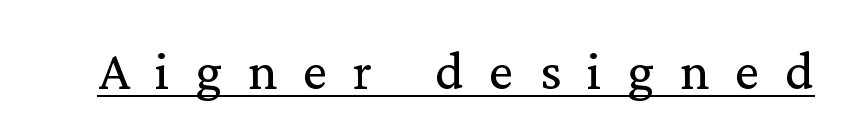
{"serif": "yes", "italic": "no", "bold": "no", "weight": "regular", "width": "normal", "stroke_contrast": "medium", "x_height": "medium", "monospaced": "no", "underline": "yes", "letter_spacing": "wide", "letter_spacing_em": 0.47, "glyph_px": 55}
